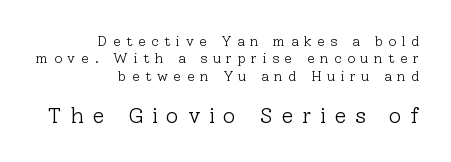
{"italic": "no", "bold": "no", "underline": "no", "align": "right", "line_spacing": "normal", "line_spacing_ratio": 1.25, "letter_spacing": "wide", "letter_spacing_em": 0.39, "larger_block": "second", "size_ratio": 1.57, "glyph_px": 22}
